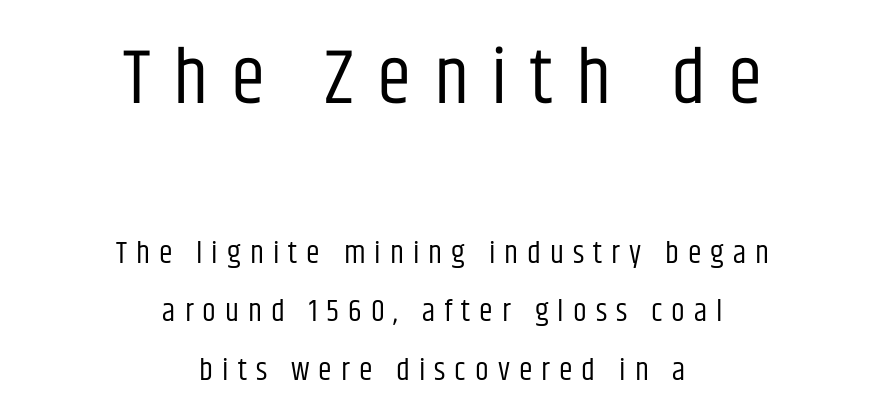
The image shows 78 px regular-weight, condensed sans-serif type, upright; set centered, line spacing 1.88x, unusually wide letter spacing (+0.29 em), not underlined; the first (top) block is 2.52x larger; low stroke contrast and a large x-height.
